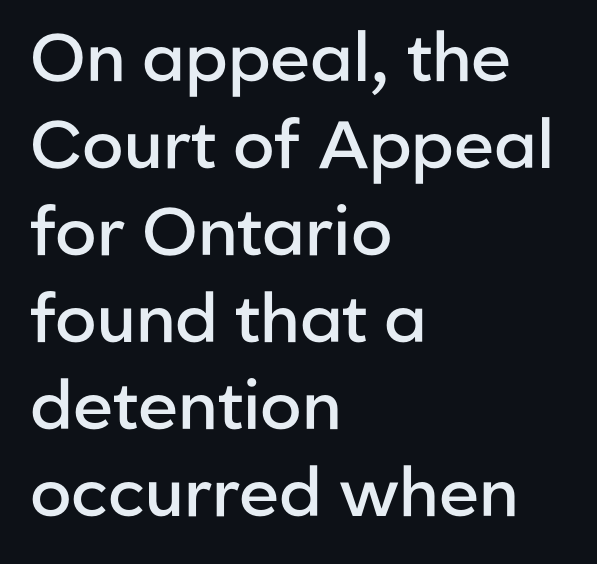
These lines sit exactly where default settings would place them. How heavy is the stroke? Medium-heavy — a semibold, shy of bold. Here the glyphs are tracked normally, forming tight word shapes. Where is the straight margin? On the left. The gap between lines stays unmarked. Examine the stroke ends and you'll find no serifs.
